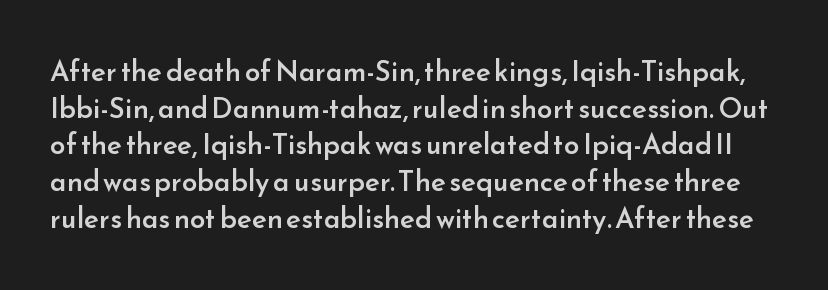
Q: Is the text bold? A: Semi-bold.
Q: Is the text italic (slanted)? A: No, it is upright.
Q: Is the typeface a serif or a sans-serif typeface? A: Sans-serif.
Q: Is the text underlined? A: No.
Q: Is the spacing between letters normal or unusually wide? A: Normal.
Q: Is the spacing between lines tight, normal or loose? A: Normal.
Q: Width (condensed, normal, or wide)? A: Normal.
Q: Stroke contrast? A: Low.
Q: x-height? A: Small.
Q: Monospaced? A: No.
